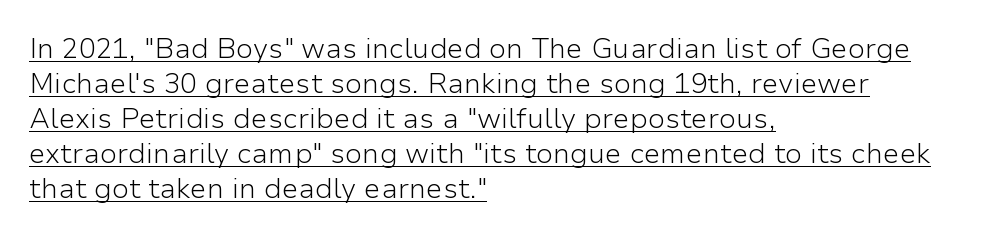
The image shows 28 px light sans-serif type, upright; set left-aligned, normal line spacing (1.25x), normal letter spacing, underlined; low stroke contrast and a medium x-height.
